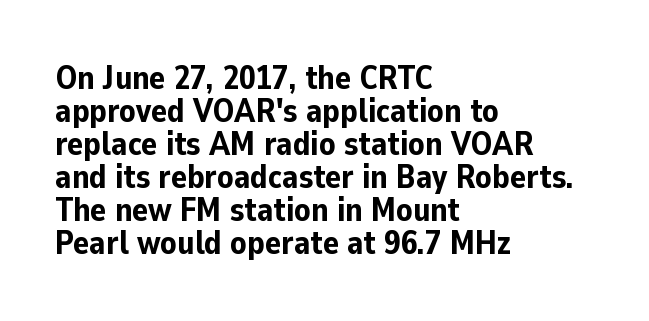
I'd call this a sans setting — the letters go barefoot. Clear beneath every line of the passage. Rendered with straight, roman letterforms. Note the varied advance widths — an 'i' is clearly narrower than an 'm'.
